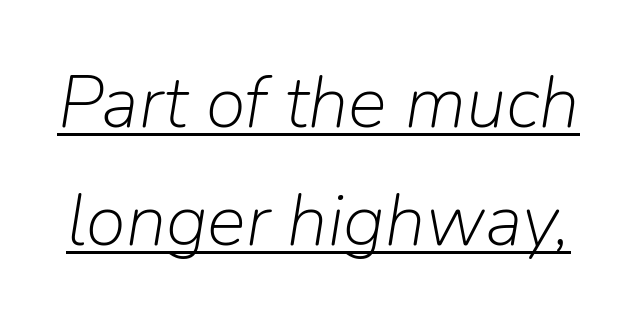
The image shows 73 px light type, italic (leaning right); set normal line spacing (1.61x), normal letter spacing, underlined; low stroke contrast and a medium x-height.
